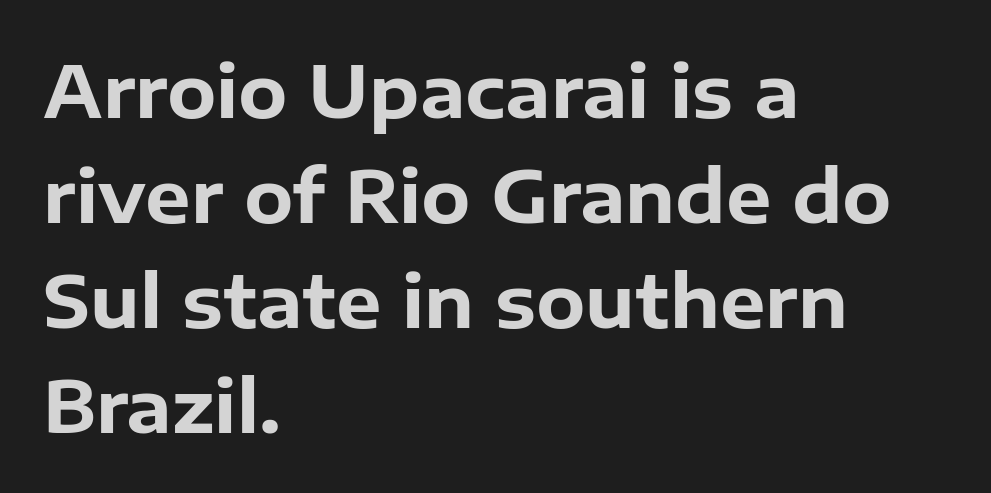
The line texture is even and compact thanks to regular tracking. Posture: upright roman. The passage shown is not underscored anywhere. The typesetter chose a ragged-right arrangement here. One glance says typical: line gaps are just what's usual.
